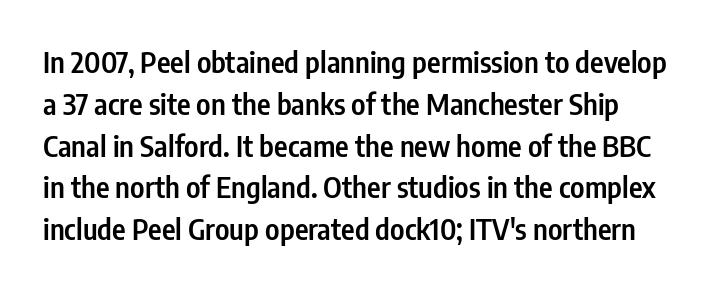
The image shows 29 px semibold, condensed sans-serif type, upright; set normal line spacing (1.44x), normal letter spacing, not underlined; low stroke contrast and a medium x-height.
